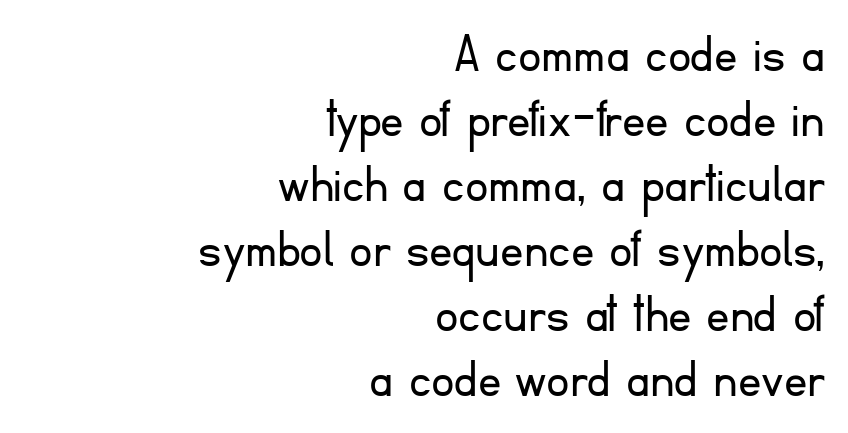
{"serif": "no", "italic": "no", "bold": "no", "weight": "light", "width": "normal", "stroke_contrast": "low", "x_height": "small", "monospaced": "no", "underline": "no", "align": "right", "line_spacing": "tight", "line_spacing_ratio": 1.12, "letter_spacing": "normal", "letter_spacing_em": 0.0, "glyph_px": 58}
